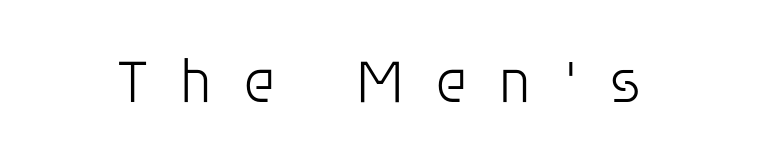
Q: Is the text bold? A: No.
Q: Is the text italic (slanted)? A: No, it is upright.
Q: Is the typeface a serif or a sans-serif typeface? A: Sans-serif.
Q: Is the text underlined? A: No.
Q: Is the spacing between letters normal or unusually wide? A: Unusually wide.
Q: Width (condensed, normal, or wide)? A: Normal.
Q: Stroke contrast? A: Low.
Q: x-height? A: Large.
Q: Monospaced? A: No.
